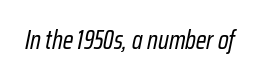
{"italic": "yes", "lean": "right", "slant_degrees": 12, "bold": "no", "underline": "no", "letter_spacing": "normal", "letter_spacing_em": 0.0, "glyph_px": 26}
